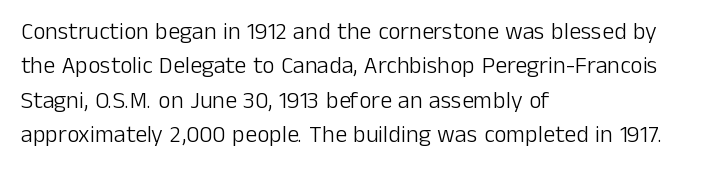
Q: Is the text bold? A: No.
Q: Is the text italic (slanted)? A: No, it is upright.
Q: Is the text underlined? A: No.
Q: How is the paragraph aligned? A: Left-aligned.
Q: Is the spacing between letters normal or unusually wide? A: Normal.
Q: Is the spacing between lines tight, normal or loose? A: Normal.
